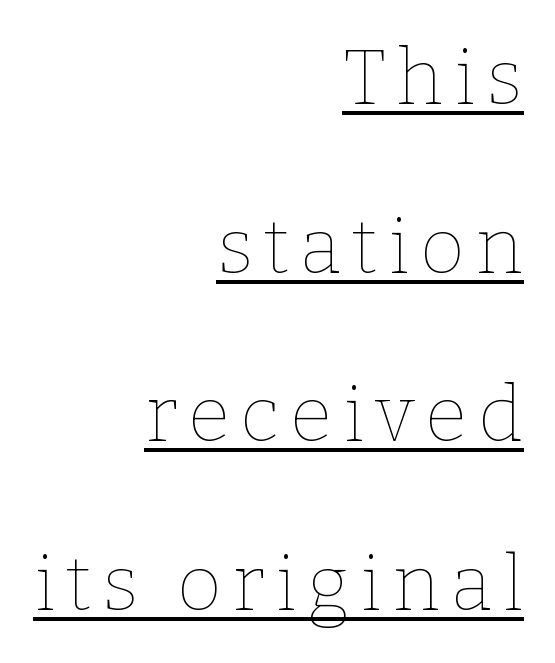
The image shows 77 px thin type, upright; set right-aligned, loose line spacing (2.19x), underlined; low stroke contrast and a medium x-height.
